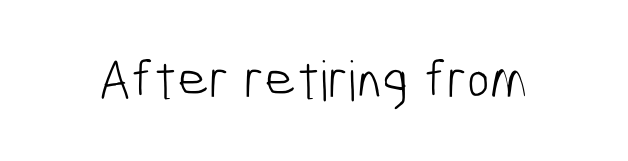
Is this a fixed-width face? No — the glyphs have proportional, varying widths. No letter is thick-stroked: the sample isn't bold. Between one letter and the next there's only the usual sliver of space. Type style note: lacks serifs. Honestly, there is no underline to notice here at all.
